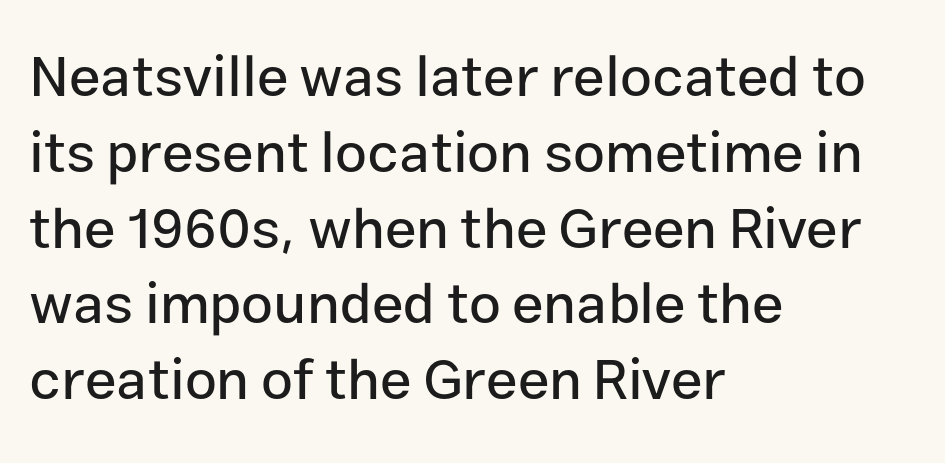
Tracking value appears to be zero — textbook default spacing. If you drew a line through each stem, it would be perfectly vertical. Glance below the letters and you will spot only blank space. A typesetter would call this leading conventional body-copy spacing. Leftover space on each line is placed entirely after the last word.
